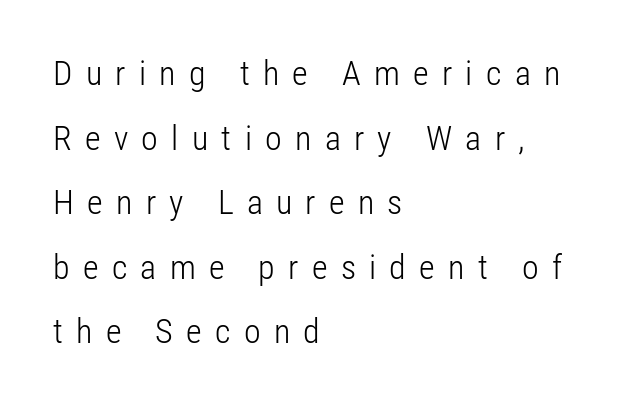
{"serif": "no", "italic": "no", "bold": "no", "weight": "light", "width": "condensed", "stroke_contrast": "low", "x_height": "medium", "monospaced": "no", "underline": "no", "align": "left", "line_spacing": "loose", "line_spacing_ratio": 1.9, "letter_spacing": "wide", "letter_spacing_em": 0.39, "glyph_px": 34}
